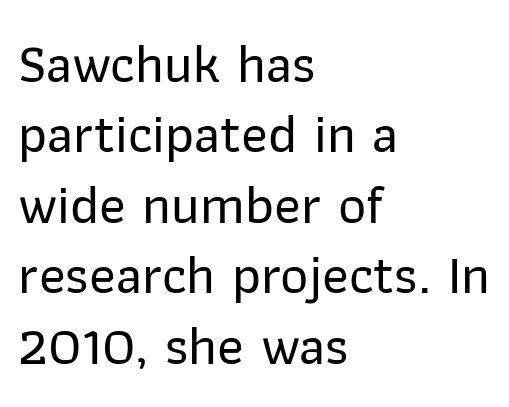
Casual observation: everything's shoved over to the left. Does the type have serifs? No, each stem ends abruptly. The baseline area is clear. Compared with typical body copy, the letter spacing here is the same. You could not count columns in this text — the font is proportionally spaced. Line spacing here is normal.
